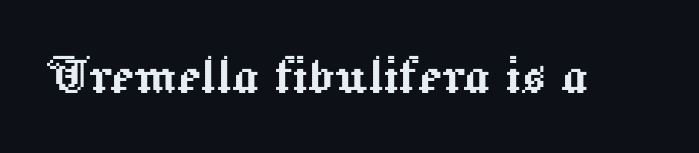
The image shows 64 px text type, upright; set normal letter spacing, not underlined; a medium x-height.
